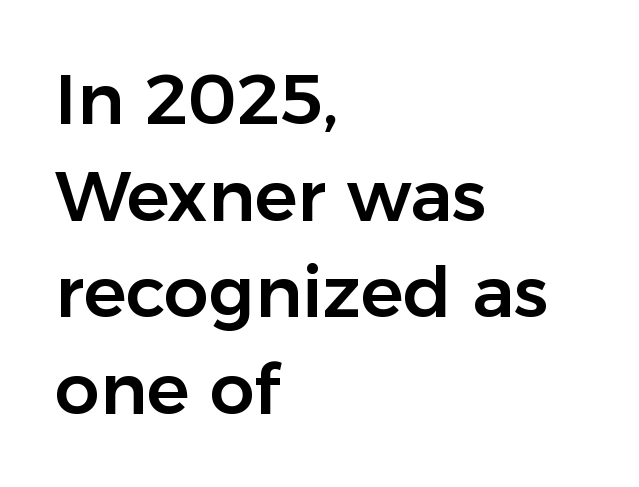
Q: Is the text italic (slanted)? A: No, it is upright.
Q: Is the typeface a serif or a sans-serif typeface? A: Sans-serif.
Q: Is the text underlined? A: No.
Q: How is the paragraph aligned? A: Left-aligned.
Q: Is the spacing between letters normal or unusually wide? A: Normal.
Q: Is the spacing between lines tight, normal or loose? A: Normal.
Q: Width (condensed, normal, or wide)? A: Normal.
Q: Stroke contrast? A: Low.
Q: x-height? A: Medium.
Q: Monospaced? A: No.
